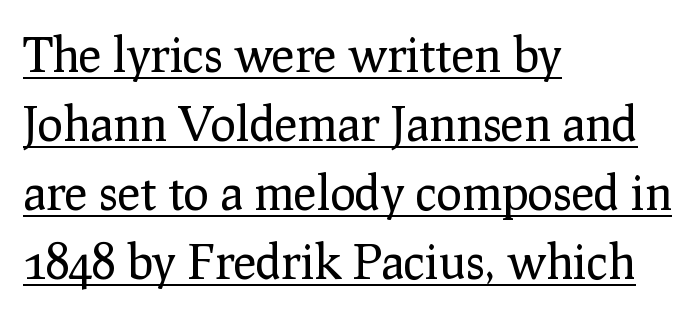
These lines are set flush left with a ragged right edge. Caption: face not bold, strokes unweighted. The line-height multiplier appears to be the usual default. This is the regular roman posture of the typeface.
